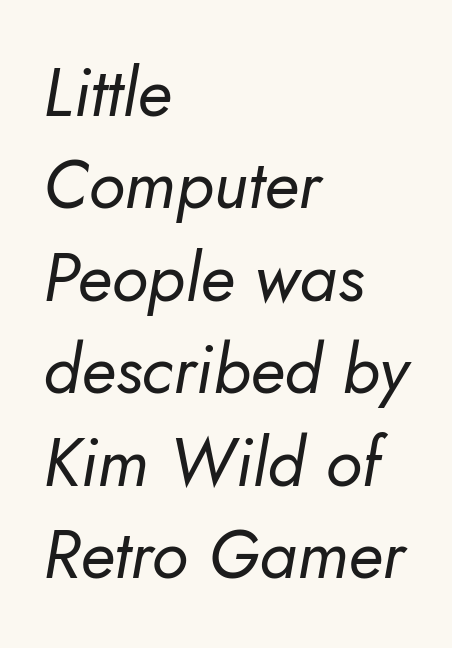
The image shows 68 px regular-weight type, italic (leaning right); set left-aligned, normal line spacing (1.36x), normal letter spacing, not underlined; low stroke contrast and a small x-height.
